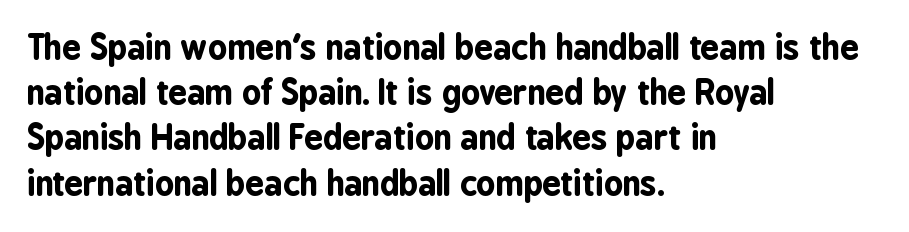
{"serif": "no", "italic": "no", "bold": "yes", "weight": "bold", "width": "condensed", "stroke_contrast": "low", "x_height": "medium", "monospaced": "no", "underline": "no", "align": "left", "line_spacing": "normal", "line_spacing_ratio": 1.37, "letter_spacing": "normal", "letter_spacing_em": 0.0, "glyph_px": 33}
